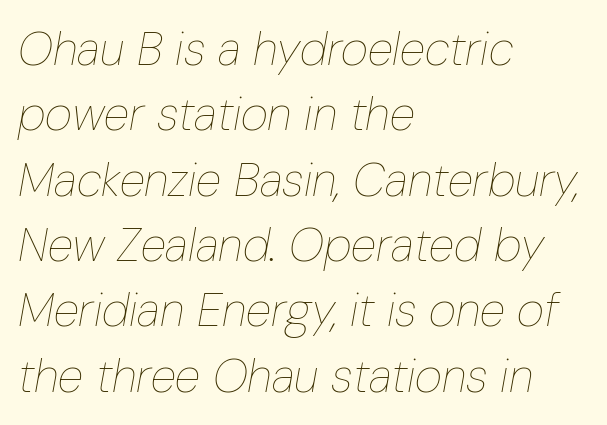
Q: Is the text bold? A: No.
Q: Is the text italic (slanted)? A: Yes, it leans right by about 10 degrees.
Q: Is the text underlined? A: No.
Q: How is the paragraph aligned? A: Left-aligned.
Q: Is the spacing between letters normal or unusually wide? A: Normal.
Q: Is the spacing between lines tight, normal or loose? A: Normal.
Q: Width (condensed, normal, or wide)? A: Condensed.
Q: Stroke contrast? A: Low.
Q: x-height? A: Medium.
Q: Monospaced? A: No.
